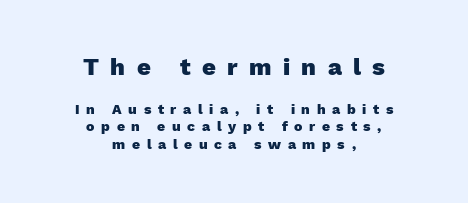
The image shows 24 px bold type, upright; set centered, normal line spacing (1.27x), unusually wide letter spacing (+0.47 em), not underlined; the first (top) block is 1.71x larger.
